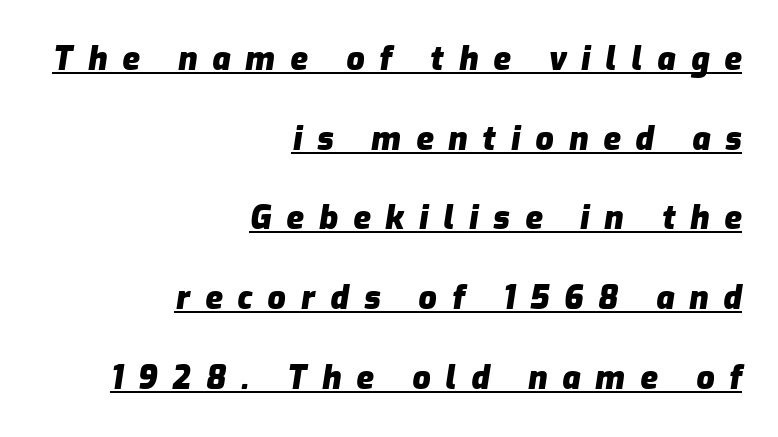
Q: Is the text bold? A: Yes.
Q: Is the text italic (slanted)? A: Yes, it leans right by about 9 degrees.
Q: Is the text underlined? A: Yes.
Q: How is the paragraph aligned? A: Right-aligned.
Q: Is the spacing between letters normal or unusually wide? A: Unusually wide.
Q: Is the spacing between lines tight, normal or loose? A: Loose.
Q: Width (condensed, normal, or wide)? A: Normal.
Q: Stroke contrast? A: Low.
Q: x-height? A: Medium.
Q: Monospaced? A: No.
